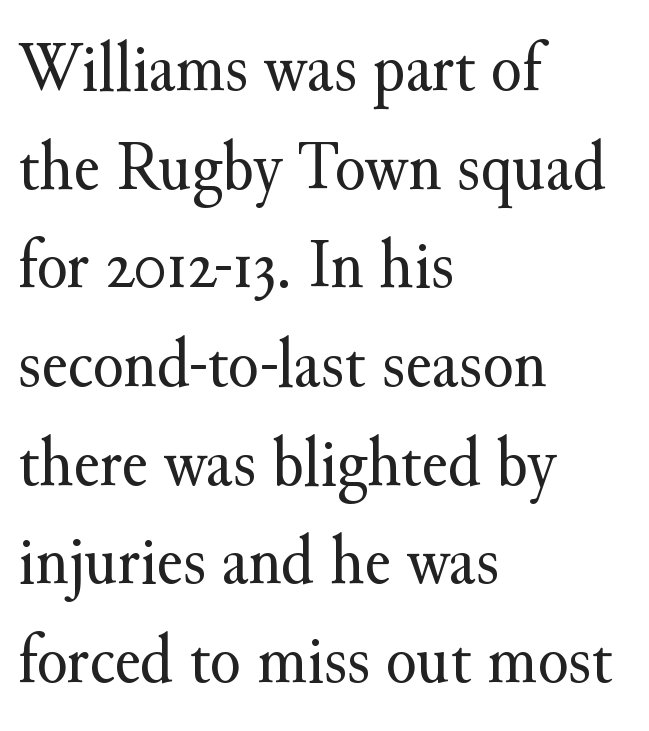
The image shows 71 px regular-weight serif type, upright; set left-aligned, normal line spacing (1.39x), normal letter spacing, not underlined; medium stroke contrast and a small x-height.
